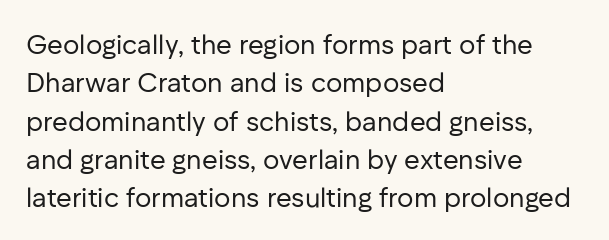
Every row of glyphs begins at an identical x-position on the left. A roman cut, with each character standing at attention. Does the leading feel generous? No, just average. The tracking reads as untouched default to a designer's eye.
